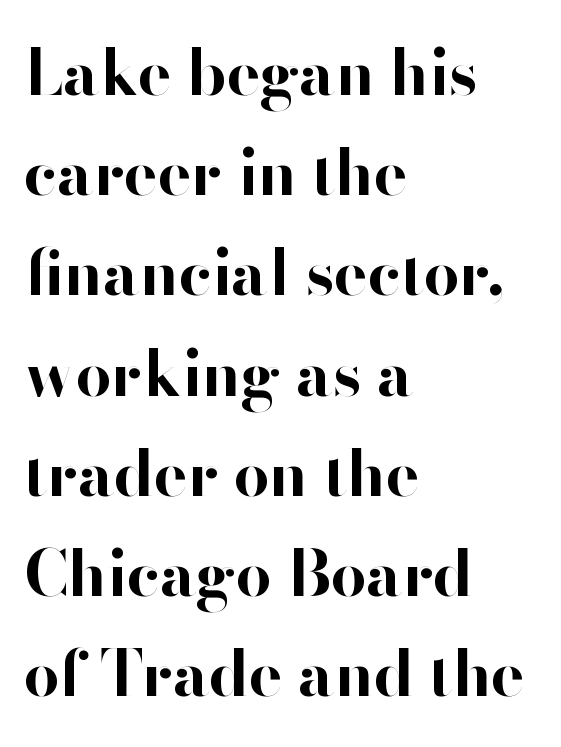
Q: Is the text bold? A: Yes.
Q: Is the text italic (slanted)? A: No, it is upright.
Q: Is the typeface a serif or a sans-serif typeface? A: Sans-serif.
Q: Is the text underlined? A: No.
Q: How is the paragraph aligned? A: Left-aligned.
Q: Is the spacing between letters normal or unusually wide? A: Normal.
Q: Is the spacing between lines tight, normal or loose? A: Normal.
Q: Width (condensed, normal, or wide)? A: Normal.
Q: Stroke contrast? A: High.
Q: x-height? A: Small.
Q: Monospaced? A: No.
